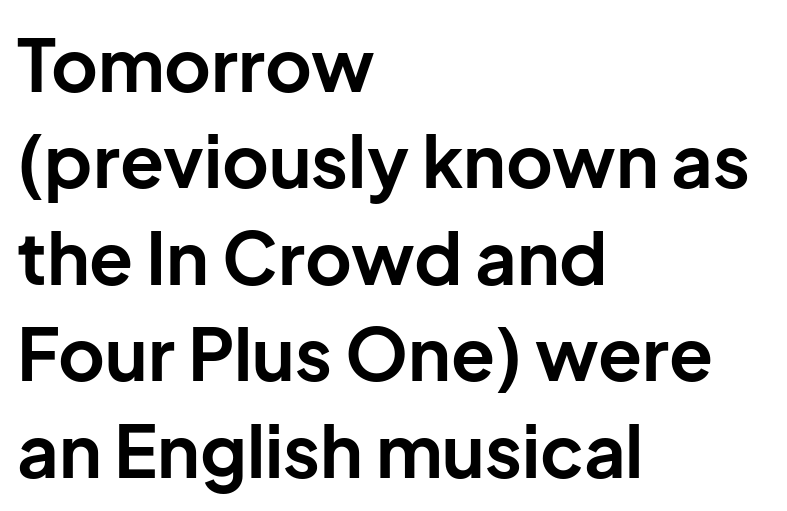
{"serif": "no", "italic": "no", "bold": "yes", "weight": "bold", "width": "normal", "stroke_contrast": "low", "x_height": "medium", "monospaced": "no", "underline": "no", "align": "left", "line_spacing": "normal", "line_spacing_ratio": 1.34, "letter_spacing": "normal", "letter_spacing_em": 0.0, "glyph_px": 72}
